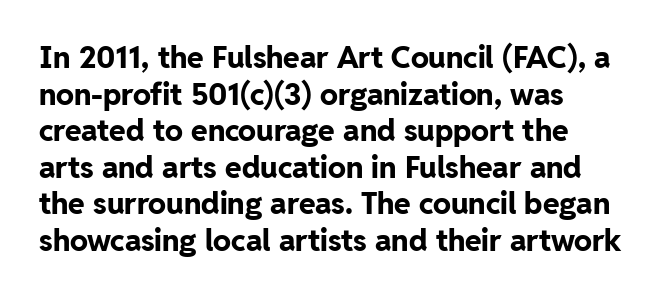
{"serif": "no", "italic": "no", "bold": "yes", "weight": "bold", "width": "normal", "stroke_contrast": "low", "x_height": "medium", "monospaced": "no", "underline": "no", "align": "left", "line_spacing_ratio": 1.22, "letter_spacing": "normal", "letter_spacing_em": 0.0, "glyph_px": 30}
